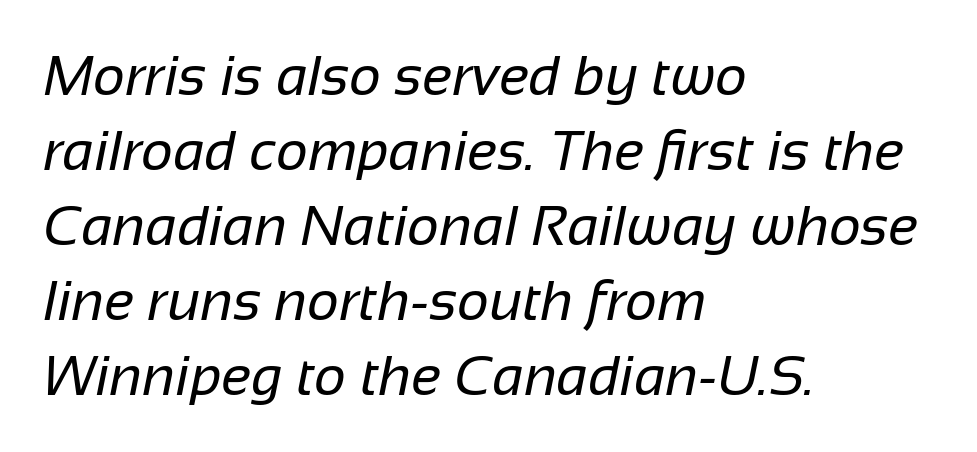
The passage shown stacks its lines at a standard gap. This is sans-serif lettering, the kind often seen on screens and signage. The lines are quadded left. Standard letterfit; no display-style spreading of the glyphs.
